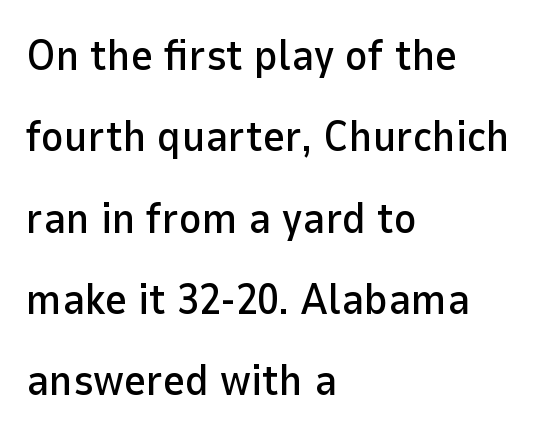
Vertical strokes here are truly vertical. Here the glyphs are tracked normally, forming tight word shapes. Leftover space on each line is placed entirely after the last word. Has an underline been added? It has not. This rendering employs a face without finishing strokes, i.e., a sans-serif.
